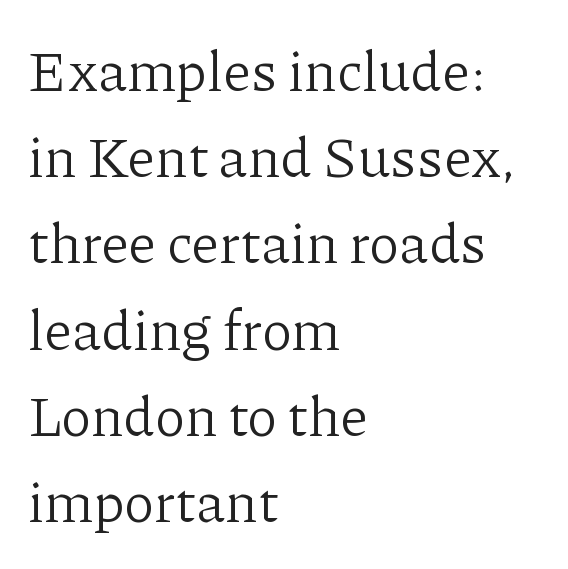
Horizontal bands of white between lines are of average thickness. The type sits square on the baseline with zero lean. The letters advance in unequal steps, a hallmark of proportional type. Caption: standard tracking, unaltered.
